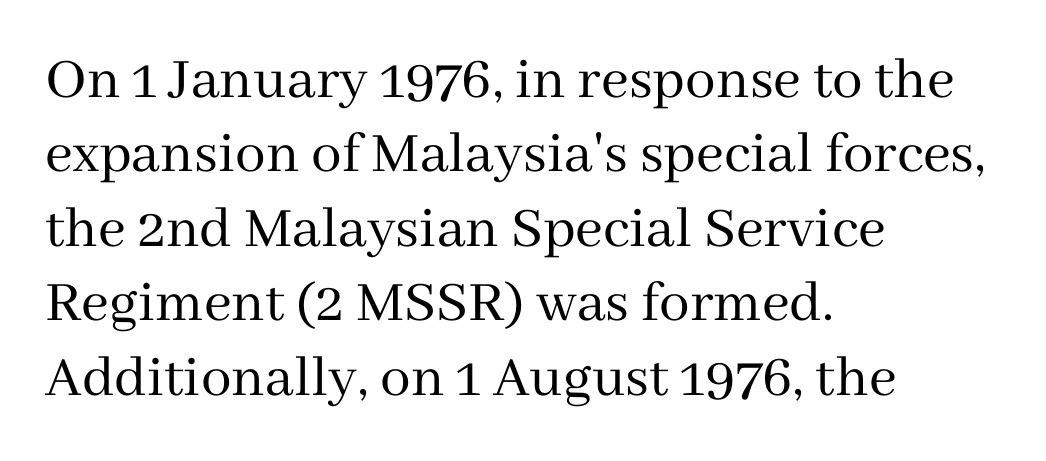
These lines keep a tight, regular rhythm from letter to letter. These lines are set flush left with a ragged right edge. Look at the bottom of the vertical strokes: they flare into serifs here. The gap between lines stays unmarked.
